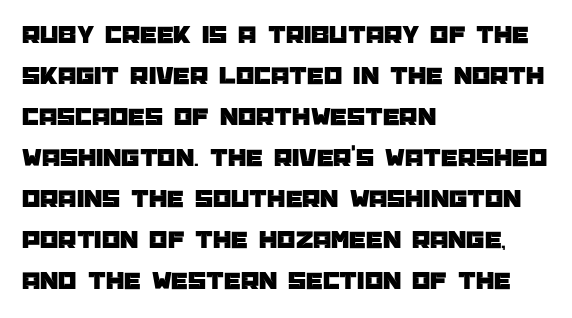
Descenders hang freely into open space. The font's upright variant was chosen for this text. Alignment: flush left. Leading: standard. The letterforms sit shoulder to shoulder at normal distance.
